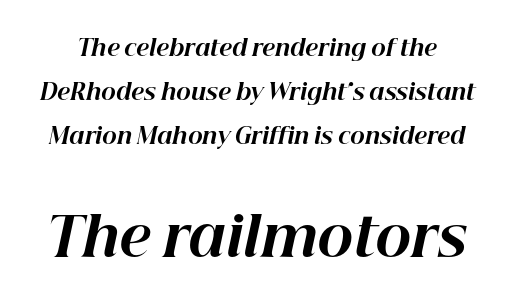
If you measured baseline to baseline, you'd find a long distance. Tracking value appears to be zero — textbook default spacing. Its strokes are broad and dark, the hallmark of bold type. This is oblique type, the kind used for emphasis or titles. The baseline area is clear.
